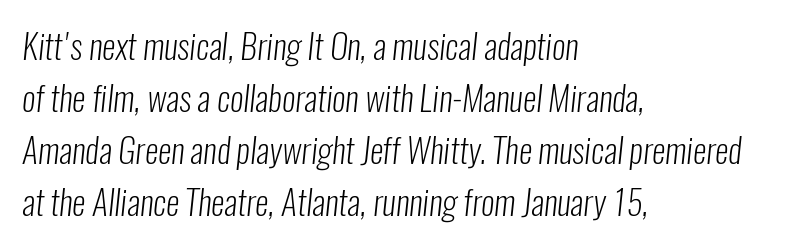
Q: Is the text bold? A: No.
Q: Is the typeface a serif or a sans-serif typeface? A: Sans-serif.
Q: Is the text underlined? A: No.
Q: How is the paragraph aligned? A: Left-aligned.
Q: Is the spacing between letters normal or unusually wide? A: Normal.
Q: Is the spacing between lines tight, normal or loose? A: Normal.
Q: Width (condensed, normal, or wide)? A: Condensed.
Q: Stroke contrast? A: Low.
Q: x-height? A: Medium.
Q: Monospaced? A: No.
